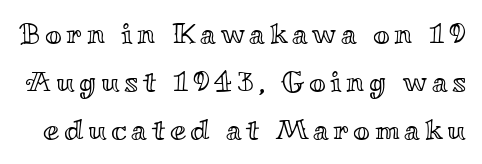
Q: Is the text italic (slanted)? A: No, it is upright.
Q: Is the text underlined? A: No.
Q: Is the spacing between lines tight, normal or loose? A: Normal.
Q: Width (condensed, normal, or wide)? A: Wide.
Q: x-height? A: Small.
Q: Monospaced? A: No.
